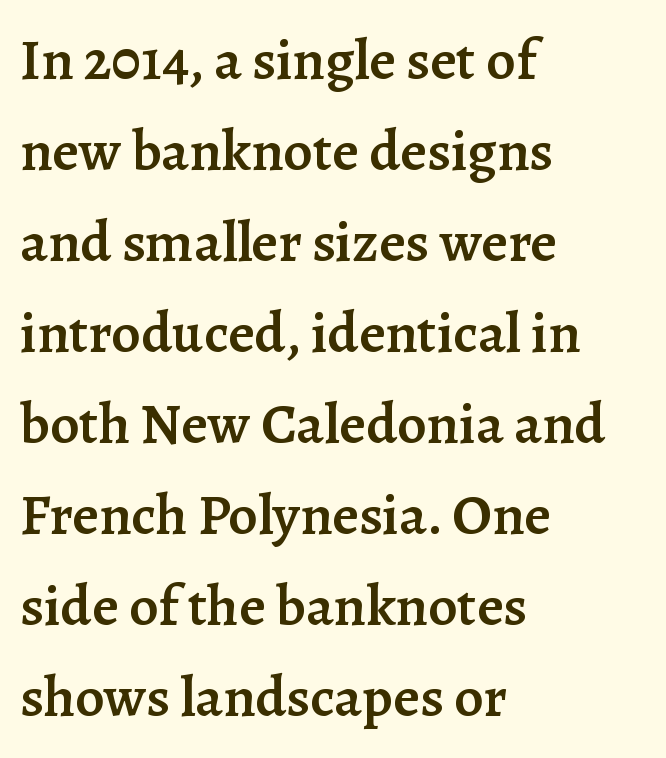
A typesetter would mark this as roman, not italic. A typesetter would label this face a serif. The lines in this sample share a left origin and differ only in where they stop. This sample has the flowing, uneven cadence of proportional lettering. A typesetter would call this leading conventional body-copy spacing.
